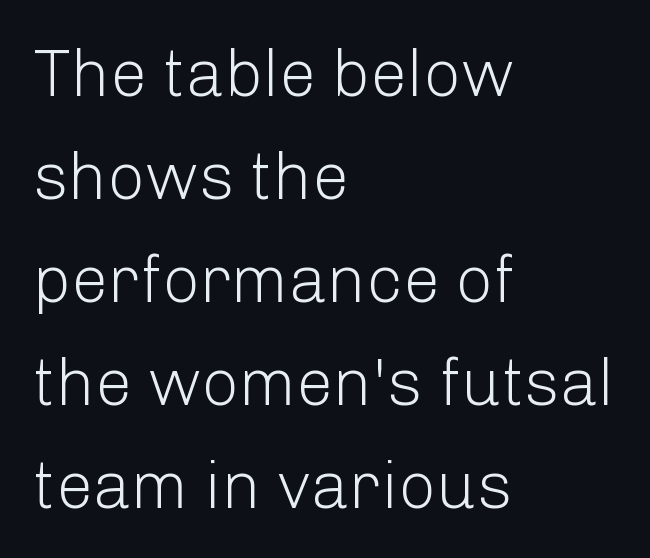
Q: Is the text bold? A: No.
Q: Is the text italic (slanted)? A: No, it is upright.
Q: Is the typeface a serif or a sans-serif typeface? A: Sans-serif.
Q: Is the text underlined? A: No.
Q: How is the paragraph aligned? A: Left-aligned.
Q: Is the spacing between letters normal or unusually wide? A: Normal.
Q: Is the spacing between lines tight, normal or loose? A: Normal.
Q: Width (condensed, normal, or wide)? A: Normal.
Q: Stroke contrast? A: Low.
Q: x-height? A: Medium.
Q: Monospaced? A: No.
